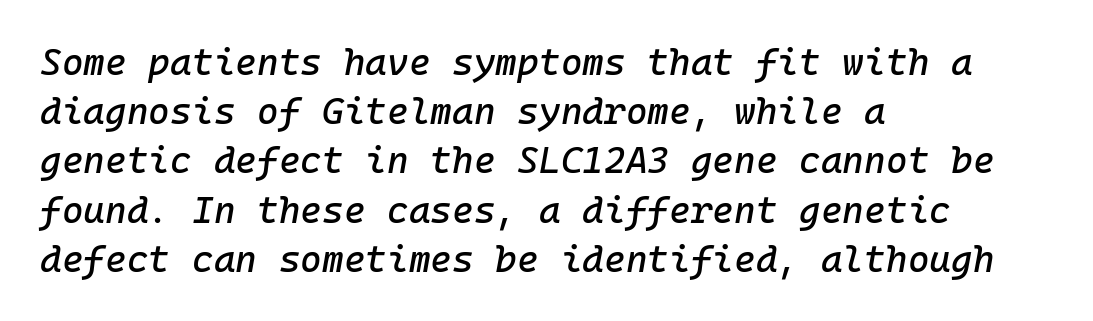
The image shows 37 px text type, italic (leaning right), monospaced; set left-aligned, normal line spacing (1.33x), normal letter spacing, not underlined; low stroke contrast and a medium x-height.
